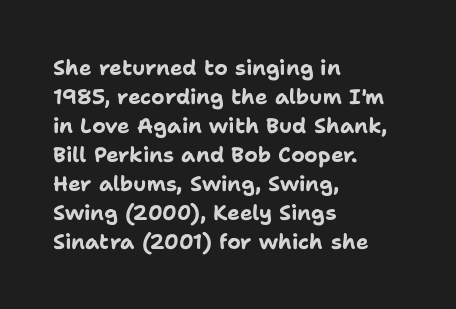
Q: Is the text bold? A: Yes.
Q: Is the text italic (slanted)? A: No, it is upright.
Q: Is the text underlined? A: No.
Q: How is the paragraph aligned? A: Left-aligned.
Q: Is the spacing between letters normal or unusually wide? A: Normal.
Q: Is the spacing between lines tight, normal or loose? A: Normal.
